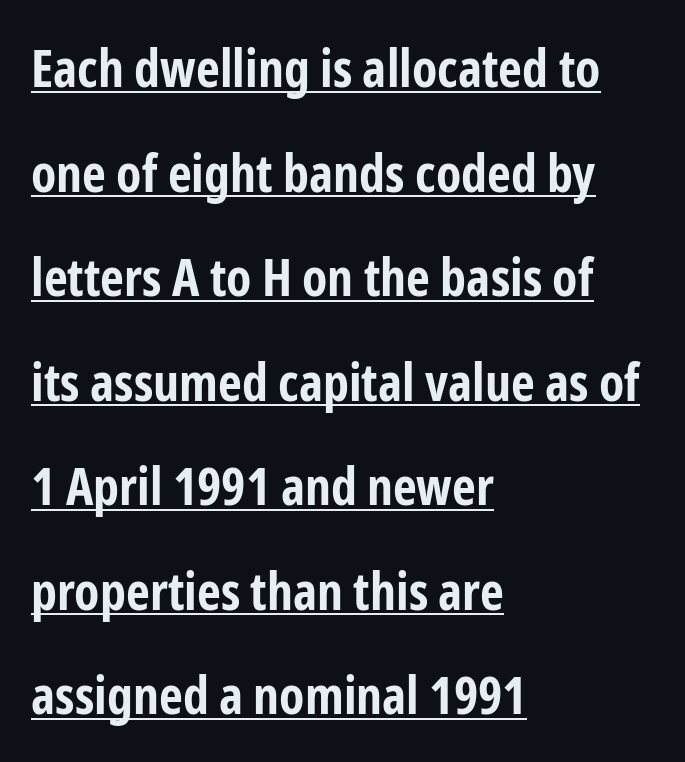
{"serif": "no", "italic": "no", "bold": "yes", "weight": "bold", "width": "condensed", "stroke_contrast": "low", "x_height": "medium", "monospaced": "no", "underline": "yes", "align": "left", "line_spacing": "loose", "line_spacing_ratio": 2.01, "letter_spacing": "normal", "letter_spacing_em": 0.0, "glyph_px": 52}
